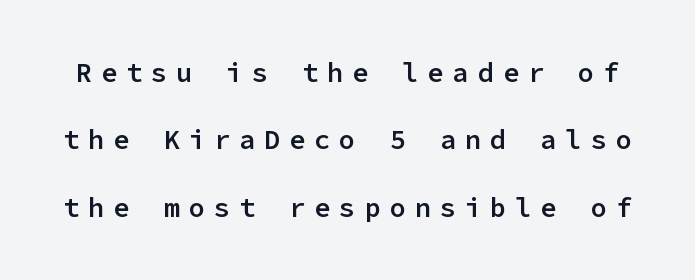
The image shows 27 px text type, upright; set loose line spacing (2.5x), unusually wide letter spacing (+0.33 em), not underlined.
